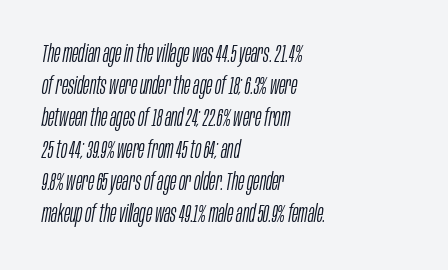
The image shows 24 px text type, italic (leaning right); set left-aligned, normal line spacing (1.33x), normal letter spacing, not underlined.
